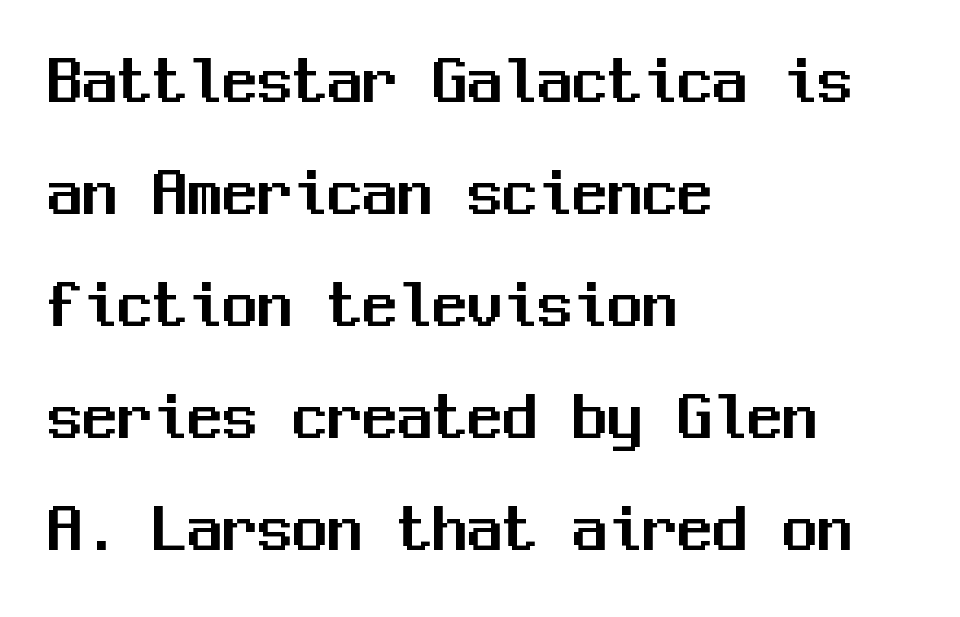
The image shows 70 px sans-serif type, upright, monospaced; set left-aligned, normal line spacing (1.6x), normal letter spacing, not underlined; medium stroke contrast and a medium x-height.
